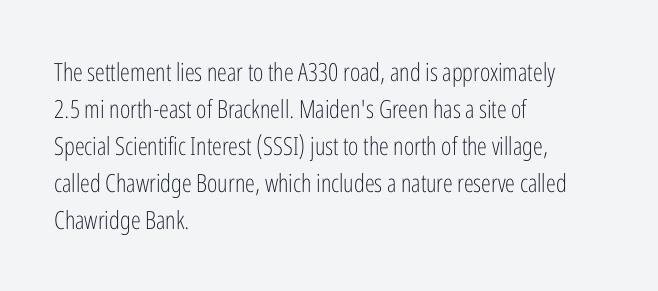
{"italic": "no", "bold": "no", "underline": "no", "align": "left", "line_spacing": "normal", "line_spacing_ratio": 1.48, "letter_spacing": "normal", "letter_spacing_em": 0.0, "glyph_px": 25}
